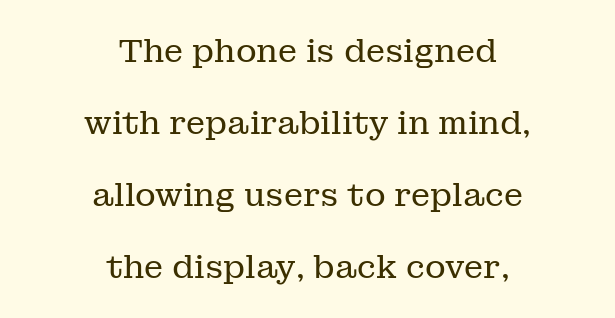
Q: Is the text bold? A: No.
Q: Is the text italic (slanted)? A: No, it is upright.
Q: Is the typeface a serif or a sans-serif typeface? A: Serif.
Q: Is the text underlined? A: No.
Q: How is the paragraph aligned? A: Centered.
Q: Is the spacing between letters normal or unusually wide? A: Normal.
Q: Is the spacing between lines tight, normal or loose? A: Loose.
Q: Width (condensed, normal, or wide)? A: Normal.
Q: Stroke contrast? A: Low.
Q: x-height? A: Medium.
Q: Monospaced? A: No.
